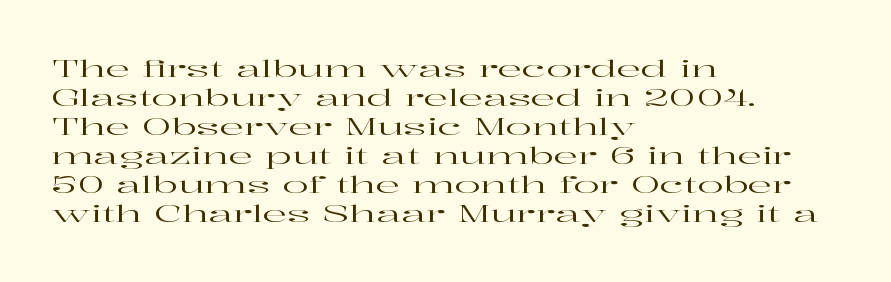
The area under the type is left untouched. Is the block centered? No — it sits flush against the left margin. Default kerning and tracking; the words read as compact shapes. Is there any slant? The stems are plumb.
